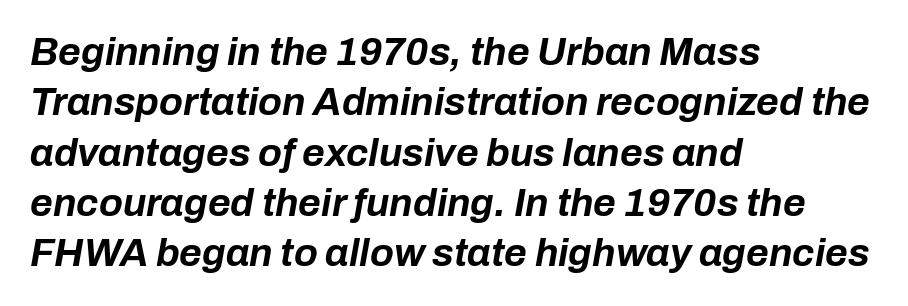
The image shows 39 px bold type, italic (leaning right); set left-aligned, normal line spacing (1.29x), normal letter spacing, not underlined; low stroke contrast and a medium x-height.
